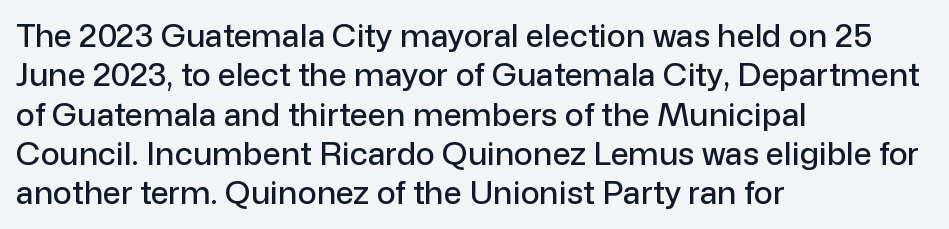
The image shows 32 px sans-serif type, upright; set left-aligned, line spacing 1.23x, normal letter spacing, not underlined; low stroke contrast and a medium x-height.
